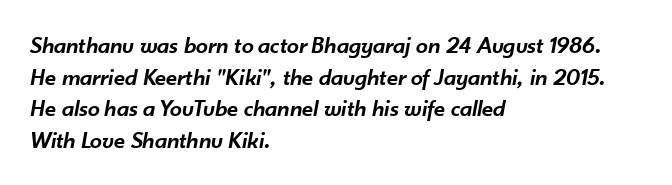
{"italic": "yes", "lean": "right", "slant_degrees": 10, "bold": "semi", "underline": "no", "align": "left", "line_spacing": "normal", "line_spacing_ratio": 1.32, "letter_spacing": "normal", "letter_spacing_em": 0.0, "glyph_px": 24}
